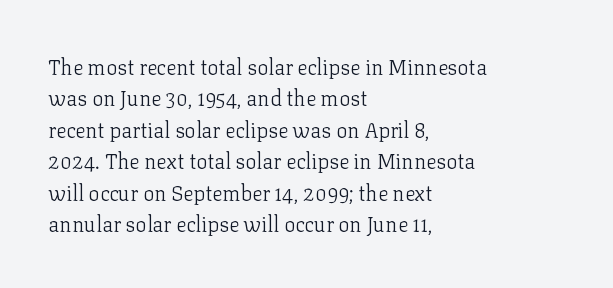
{"italic": "no", "bold": "no", "underline": "no", "align": "left", "line_spacing": "normal", "line_spacing_ratio": 1.5, "letter_spacing": "normal", "letter_spacing_em": 0.0, "glyph_px": 21}
